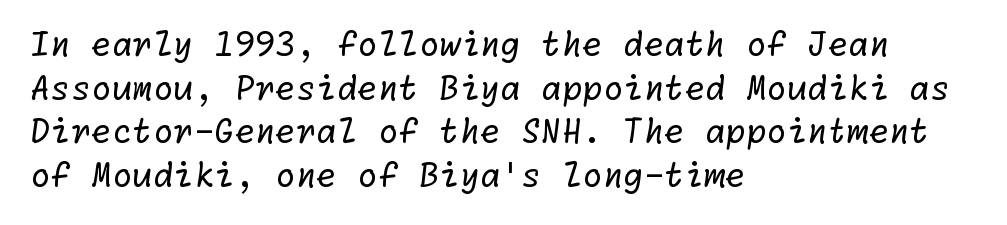
Anything drawn beneath the words? Only blank space. One-word summary of the alignment: left. Regarding leading, the lines here are spaced in the standard way. Standard letterfit; no display-style spreading of the glyphs. What kind of face is this? One without serifs — a sans. Is this a heavy cut? Hardly; it is regular or lighter.
